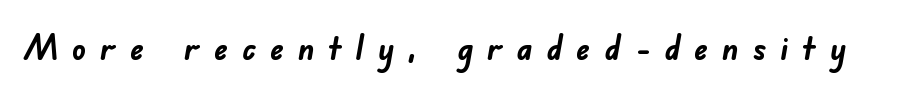
The image shows 35 px semibold sans-serif type; set unusually wide letter spacing (+0.39 em), not underlined; low stroke contrast and a small x-height.
